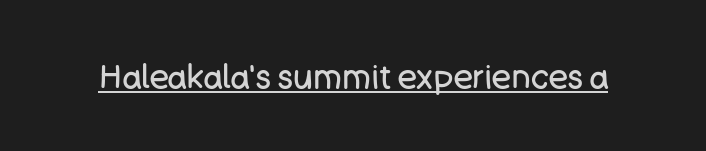
{"serif": "no", "italic": "no", "bold": "no", "weight": "regular", "width": "normal", "stroke_contrast": "low", "x_height": "large", "monospaced": "no", "underline": "yes", "letter_spacing": "normal", "letter_spacing_em": 0.0, "glyph_px": 33}
